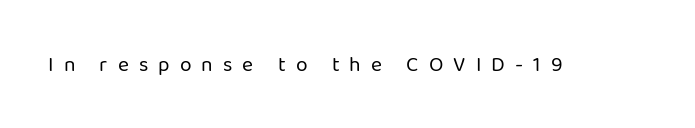
{"italic": "no", "bold": "no", "underline": "no", "letter_spacing": "wide", "letter_spacing_em": 0.48, "glyph_px": 21}
